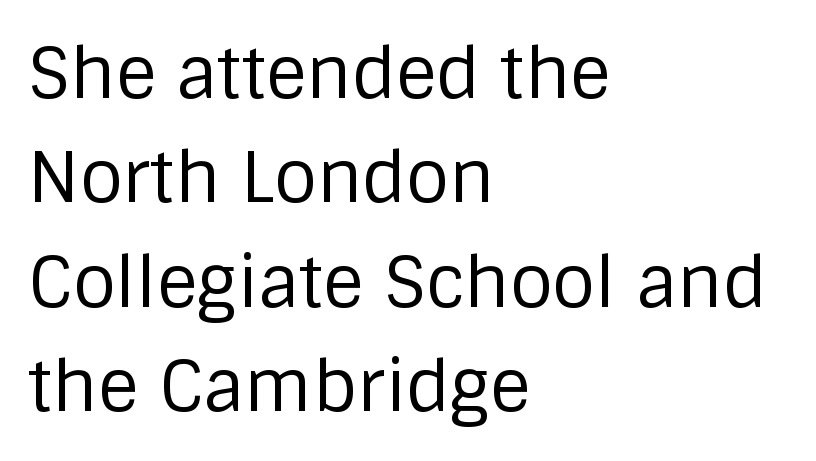
Q: Is the text bold? A: No.
Q: Is the text italic (slanted)? A: No, it is upright.
Q: Is the typeface a serif or a sans-serif typeface? A: Sans-serif.
Q: Is the text underlined? A: No.
Q: How is the paragraph aligned? A: Left-aligned.
Q: Is the spacing between letters normal or unusually wide? A: Normal.
Q: Is the spacing between lines tight, normal or loose? A: Normal.
Q: Width (condensed, normal, or wide)? A: Normal.
Q: Stroke contrast? A: Low.
Q: x-height? A: Large.
Q: Monospaced? A: No.
